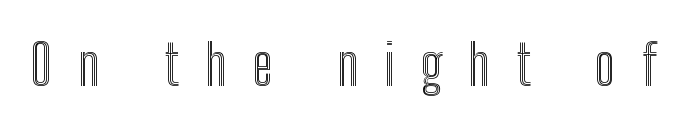
The image shows 55 px condensed type, upright; set unusually wide letter spacing (+0.48 em), not underlined; a medium x-height.
